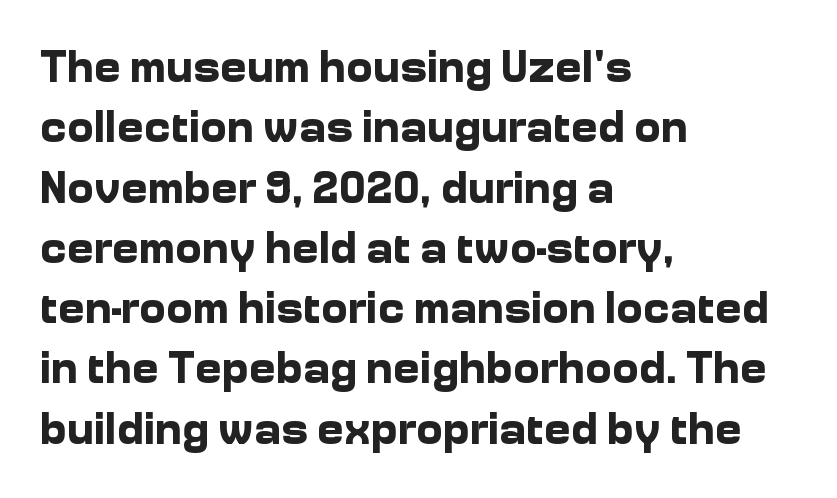
Caption: standard tracking, unaltered. Check under the words: just untouched page. Teacher's note: observe the even left margin — that is flush-left alignment. Stroke thickness is high; the sample reads as a true bold.
